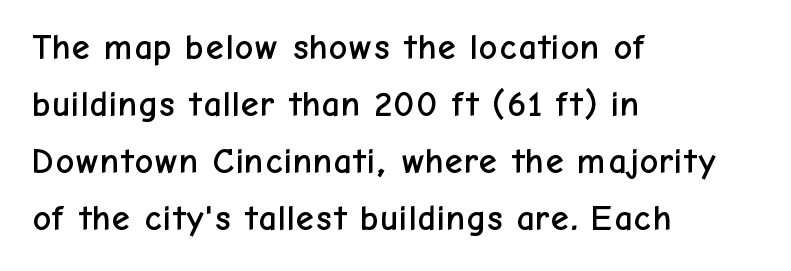
The image shows 36 px sans-serif type, upright; set left-aligned, normal line spacing (1.58x), normal letter spacing, not underlined; low stroke contrast and a medium x-height.
